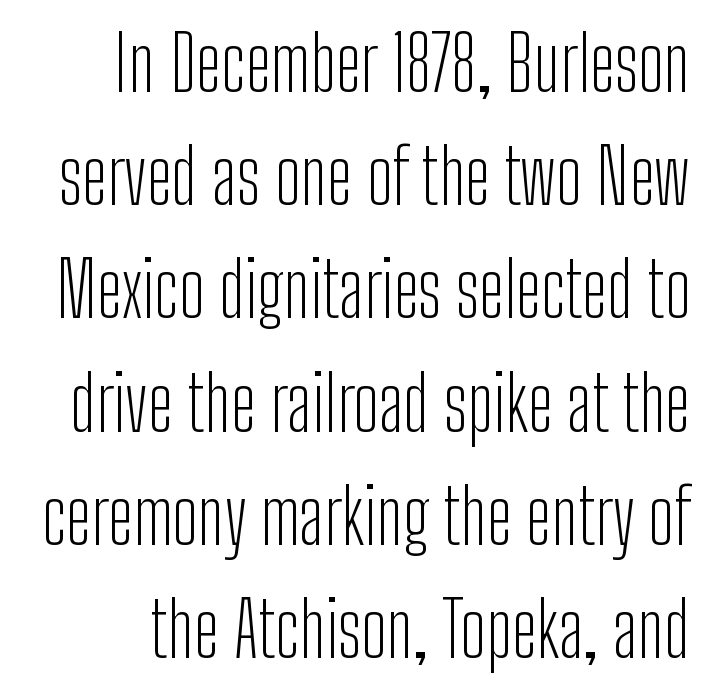
{"serif": "no", "italic": "no", "bold": "no", "weight": "light", "width": "condensed", "stroke_contrast": "low", "x_height": "medium", "monospaced": "no", "underline": "no", "line_spacing": "normal", "line_spacing_ratio": 1.51, "letter_spacing": "normal", "letter_spacing_em": 0.0, "glyph_px": 75}
